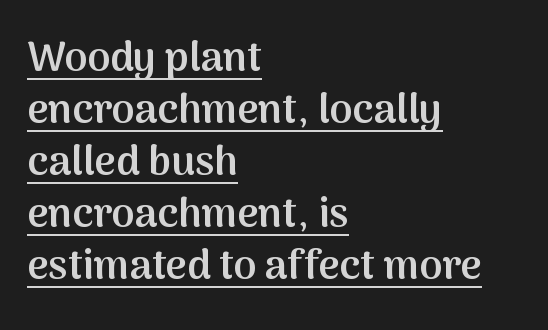
Q: Is the text bold? A: Semi-bold.
Q: Is the text italic (slanted)? A: No, it is upright.
Q: Is the typeface a serif or a sans-serif typeface? A: Sans-serif.
Q: Is the text underlined? A: Yes.
Q: How is the paragraph aligned? A: Left-aligned.
Q: Is the spacing between letters normal or unusually wide? A: Normal.
Q: Is the spacing between lines tight, normal or loose? A: Normal.
Q: Width (condensed, normal, or wide)? A: Normal.
Q: Stroke contrast? A: Medium.
Q: x-height? A: Medium.
Q: Monospaced? A: No.
